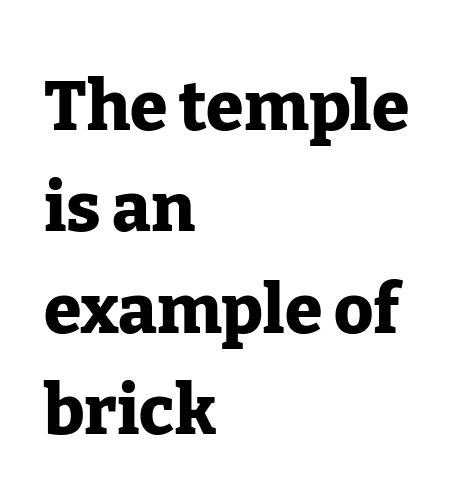
{"serif": "yes", "italic": "no", "bold": "yes", "weight": "heavy", "width": "normal", "stroke_contrast": "low", "x_height": "medium", "monospaced": "no", "underline": "no", "align": "left", "line_spacing": "normal", "line_spacing_ratio": 1.49, "letter_spacing": "normal", "letter_spacing_em": 0.0, "glyph_px": 68}
